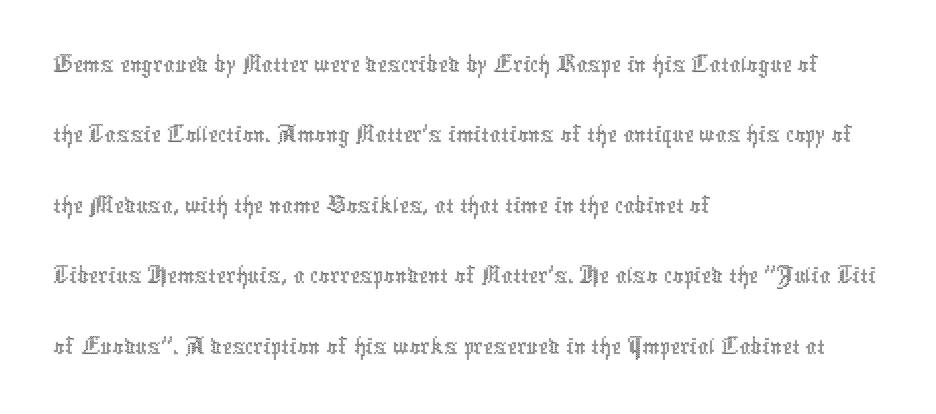
The image shows 55 px thin, condensed type, upright; set left-aligned, normal line spacing (1.28x), normal letter spacing, not underlined; a medium x-height.
